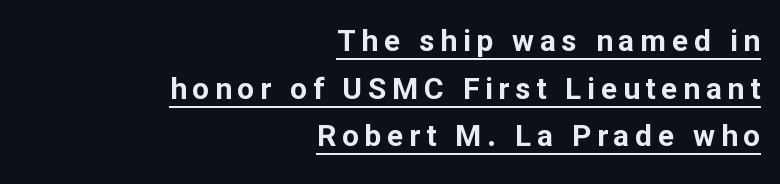
I'd describe the lettering as bold — thick and assertive. Where is the straight margin? On the right. Each letter keeps its own natural width here, so spacing adapts to shape. Baseline-to-baseline distance is the conventional proportion of letter height. In designer terms, the underline attribute is active on this setting. The characters display no serif detailing; their extremities are plain.
